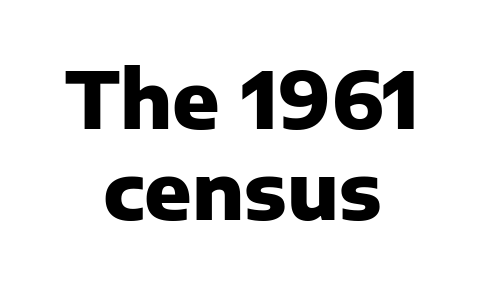
The image shows 78 px heavy sans-serif type, upright; set centered, line spacing 1.17x, normal letter spacing, not underlined; low stroke contrast and a medium x-height.
